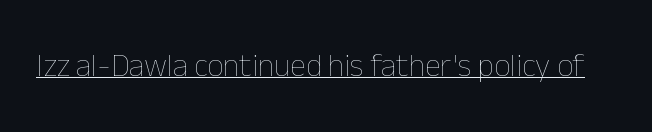
{"italic": "no", "bold": "no", "weight": "thin", "width": "normal", "stroke_contrast": "low", "x_height": "medium", "monospaced": "no", "underline": "yes", "letter_spacing": "normal", "letter_spacing_em": 0.0, "glyph_px": 32}
